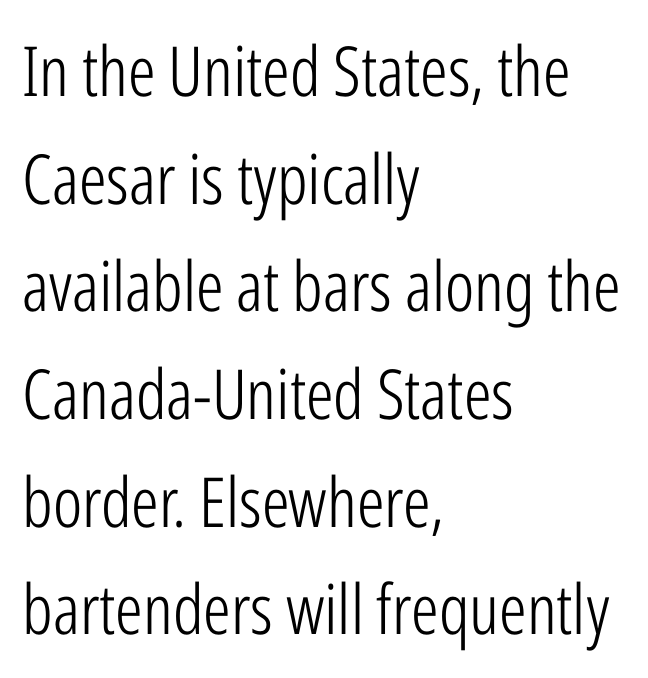
{"serif": "no", "italic": "no", "bold": "no", "weight": "light", "width": "condensed", "stroke_contrast": "low", "x_height": "medium", "monospaced": "no", "underline": "no", "align": "left", "line_spacing": "normal", "line_spacing_ratio": 1.56, "letter_spacing": "normal", "letter_spacing_em": 0.0, "glyph_px": 69}
